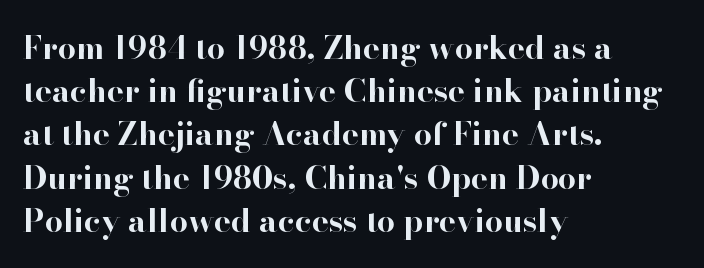
All the whitespace from short lines collects on the right. These lines are rendered in a variable-pitch font. The baseline area is clear. Small tapered or slab feet sit at the stroke ends, so this counts as serif.
